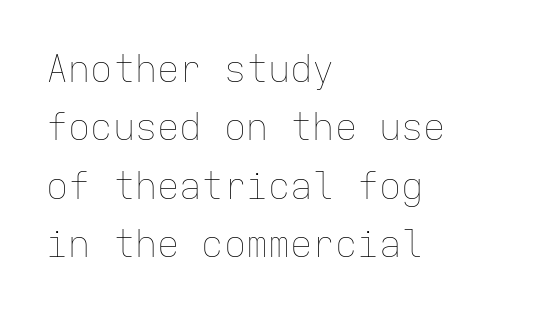
Q: Is the text bold? A: No.
Q: Is the text italic (slanted)? A: No, it is upright.
Q: Is the text underlined? A: No.
Q: How is the paragraph aligned? A: Left-aligned.
Q: Is the spacing between letters normal or unusually wide? A: Normal.
Q: Is the spacing between lines tight, normal or loose? A: Normal.
Q: Width (condensed, normal, or wide)? A: Normal.
Q: Stroke contrast? A: Low.
Q: x-height? A: Medium.
Q: Monospaced? A: Yes.
